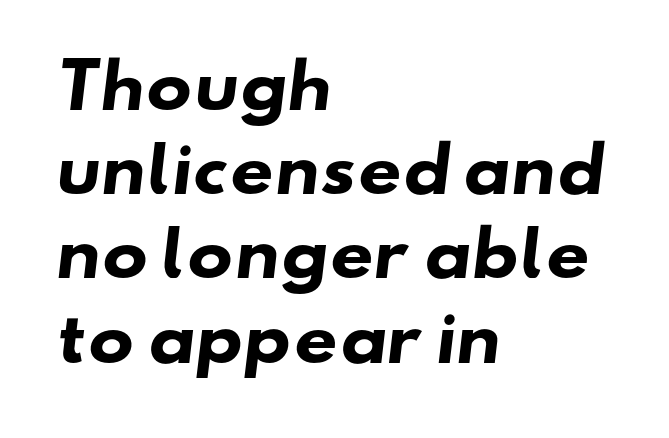
Q: Is the text bold? A: Yes.
Q: Is the typeface a serif or a sans-serif typeface? A: Sans-serif.
Q: Is the text underlined? A: No.
Q: How is the paragraph aligned? A: Left-aligned.
Q: Is the spacing between letters normal or unusually wide? A: Normal.
Q: Is the spacing between lines tight, normal or loose? A: Normal.
Q: Width (condensed, normal, or wide)? A: Wide.
Q: Stroke contrast? A: Low.
Q: x-height? A: Small.
Q: Monospaced? A: No.
